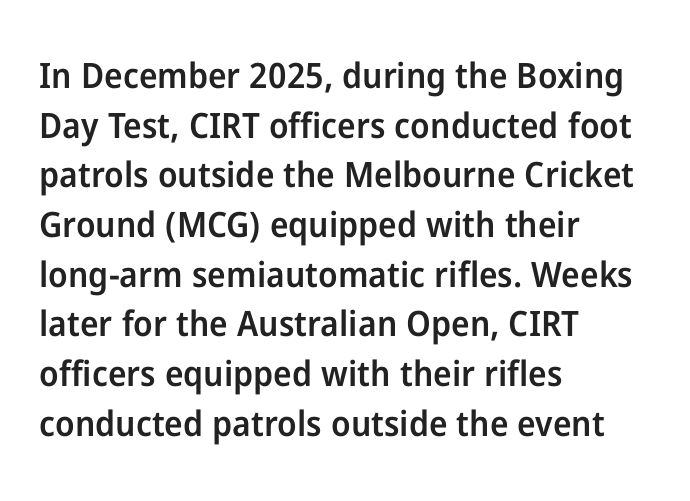
The passage shown is not underscored anywhere. Here the designer chose a conventional face with non-uniform glyph widths. Horizontally, the lines are justified to the leading edge only. Quick note: not italic, upright. Check where the strokes stop: nothing finishes them off — pure sans. Is the letter spacing exaggerated? No — it looks like the ordinary default.
